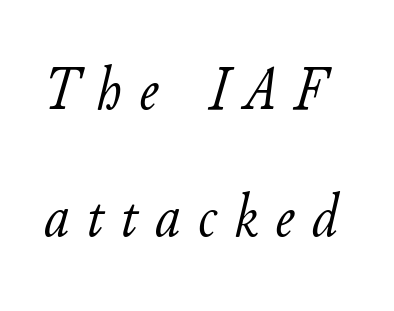
{"italic": "yes", "lean": "right", "slant_degrees": 11, "bold": "no", "weight": "light", "width": "normal", "stroke_contrast": "low", "x_height": "small", "monospaced": "no", "underline": "no", "line_spacing": "loose", "line_spacing_ratio": 2.05, "letter_spacing": "wide", "letter_spacing_em": 0.28, "glyph_px": 62}
